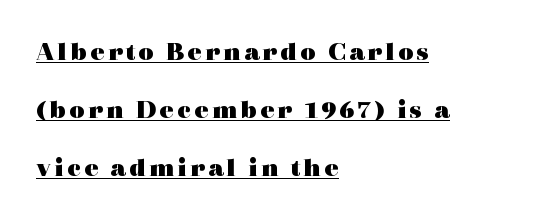
{"italic": "no", "bold": "yes", "underline": "yes", "align": "left", "line_spacing": "loose", "line_spacing_ratio": 2.14, "glyph_px": 27}
